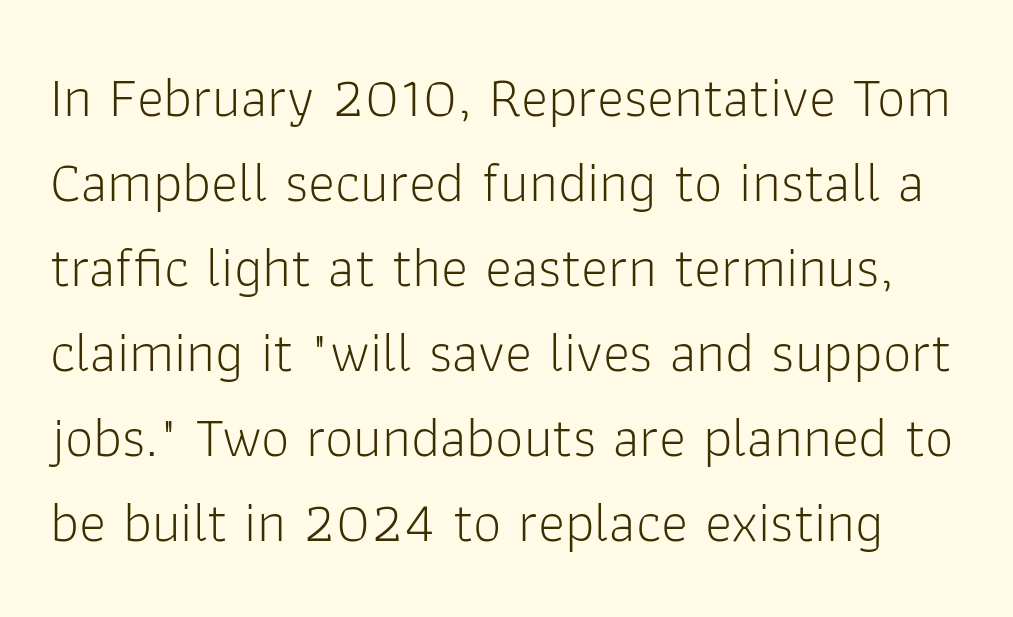
The cut favours lightness, reaching ordinary text weight at its darkest. Interline gaps are of average width in this sample. Regarding serifs, this sample does without them. The tracking reads as untouched default to a designer's eye.
